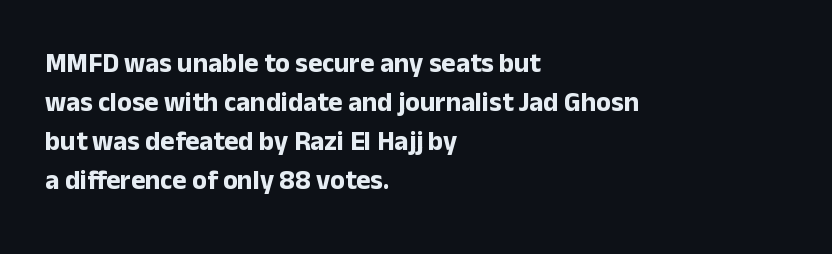
{"italic": "no", "bold": "yes", "underline": "no", "align": "left", "line_spacing": "normal", "line_spacing_ratio": 1.45, "letter_spacing": "normal", "letter_spacing_em": 0.0, "glyph_px": 27}
